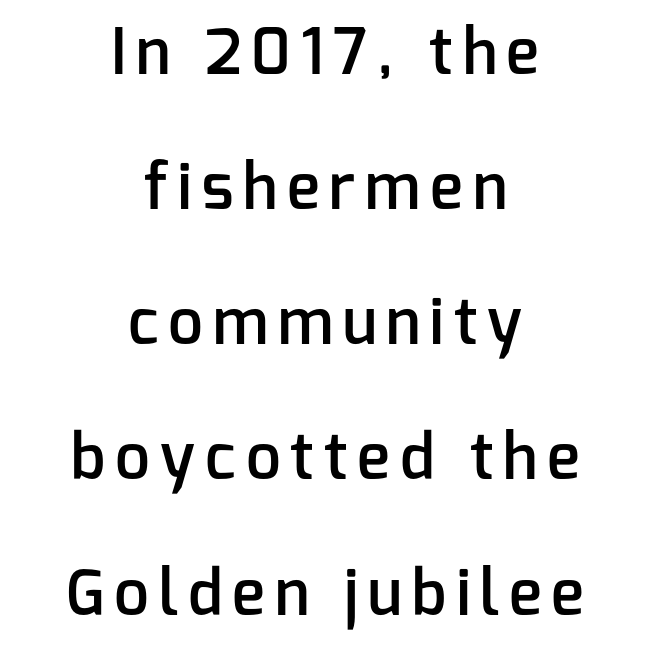
The image shows 62 px semibold sans-serif type, upright; set centered, loose line spacing (2.18x), not underlined; low stroke contrast and a medium x-height.
